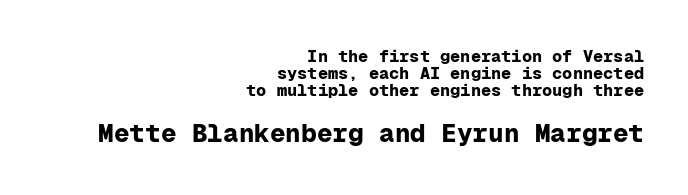
All the whitespace from short lines collects on the left. Notice how the stems are strictly vertical — no italics here. The specimen omits any rule beneath the text block's lines. Quick note: interline space is minimal. Two sizes are in play, and the larger belongs to the second block.
